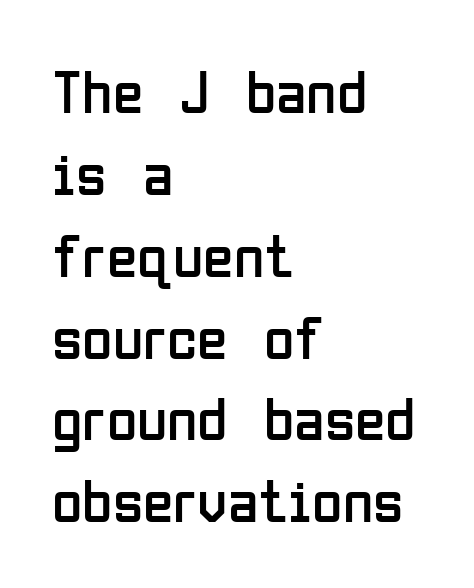
{"serif": "no", "italic": "no", "bold": "no", "weight": "regular", "width": "condensed", "stroke_contrast": "low", "x_height": "medium", "monospaced": "no", "underline": "no", "align": "left", "line_spacing": "normal", "line_spacing_ratio": 1.32, "letter_spacing": "normal", "letter_spacing_em": 0.0, "glyph_px": 62}
